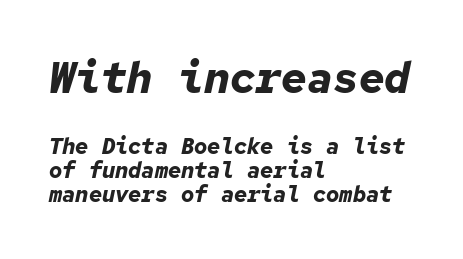
Is the lower block the larger one? No — the upper block carries the bigger type. This rendering leaves character spacing at its baseline value. Is the block centered? No — it sits flush against the left margin. Honestly, the rows look squashed on top of each other. Notice how the stems are inclined rather than vertical — that's the hallmark of italics. Caption: bold face, heavy strokes.
